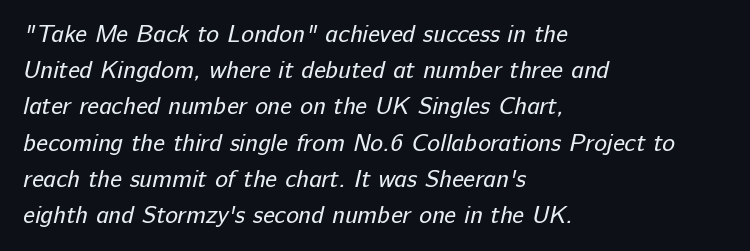
The image shows 24 px text type; set left-aligned, normal line spacing (1.51x), normal letter spacing, not underlined.
